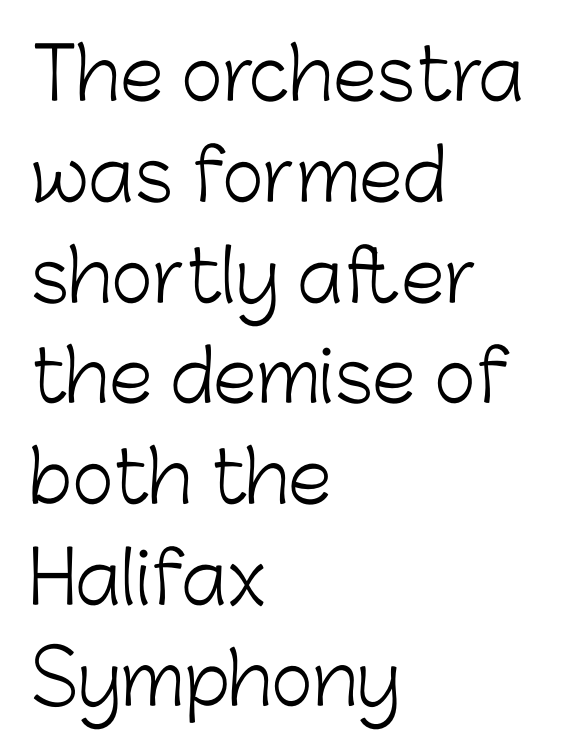
{"serif": "no", "italic": "no", "bold": "no", "weight": "light", "width": "normal", "stroke_contrast": "low", "x_height": "medium", "monospaced": "no", "underline": "no", "align": "left", "line_spacing": "normal", "line_spacing_ratio": 1.42, "letter_spacing": "normal", "letter_spacing_em": 0.0, "glyph_px": 71}
